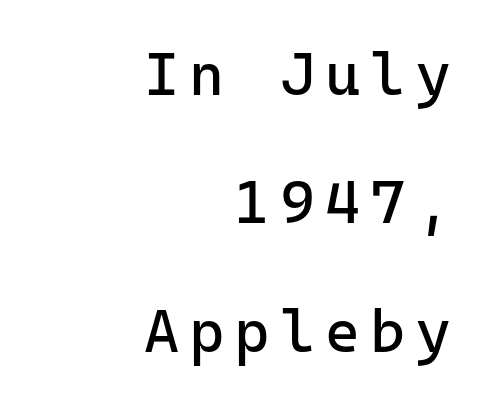
The image shows 60 px regular-weight sans-serif type, upright, monospaced; set right-aligned, loose line spacing (2.14x), not underlined; low stroke contrast and a medium x-height.
